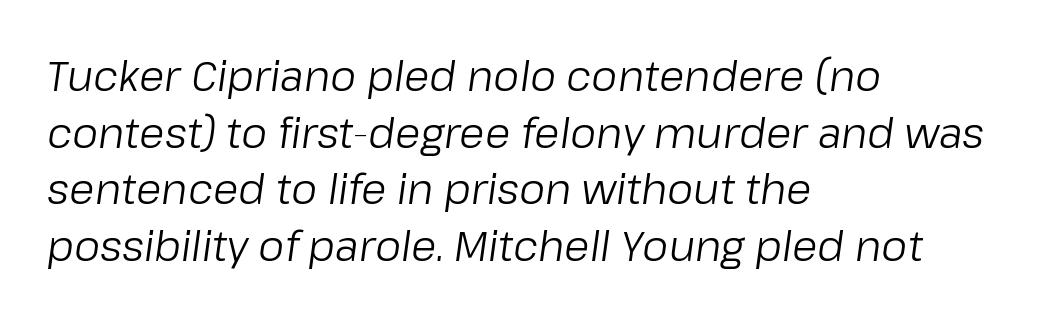
{"italic": "yes", "lean": "right", "slant_degrees": 8, "bold": "no", "weight": "regular", "width": "normal", "stroke_contrast": "low", "x_height": "medium", "monospaced": "no", "underline": "no", "align": "left", "line_spacing": "normal", "line_spacing_ratio": 1.38, "letter_spacing": "normal", "letter_spacing_em": 0.0, "glyph_px": 41}
